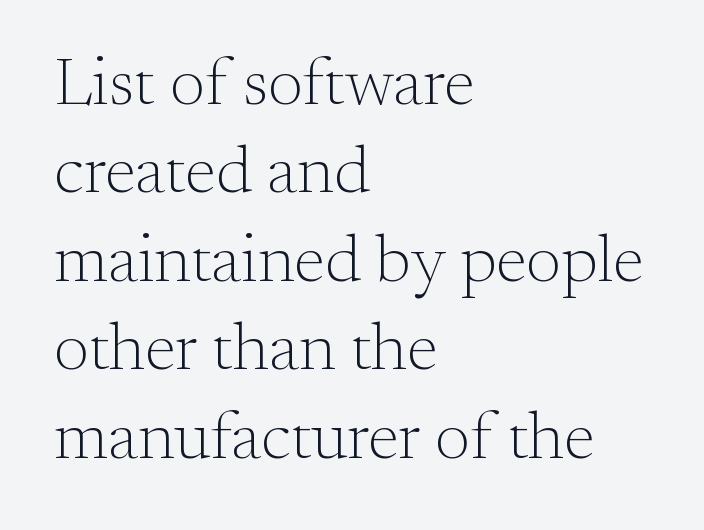
The ragged edge is on the right, which tells us the setting is flush left. If you measured baseline to baseline, you'd find a middling distance. The space beneath each line is pristine and unruled. Type style note: has serifs. This sample has the flowing, uneven cadence of proportional lettering.
